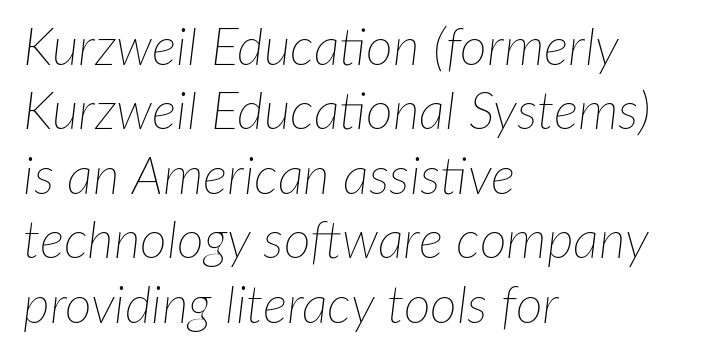
Q: Is the text bold? A: No.
Q: Is the text italic (slanted)? A: Yes, it leans right by about 7 degrees.
Q: Is the text underlined? A: No.
Q: How is the paragraph aligned? A: Left-aligned.
Q: Is the spacing between letters normal or unusually wide? A: Normal.
Q: Width (condensed, normal, or wide)? A: Normal.
Q: Stroke contrast? A: Low.
Q: x-height? A: Medium.
Q: Monospaced? A: No.
